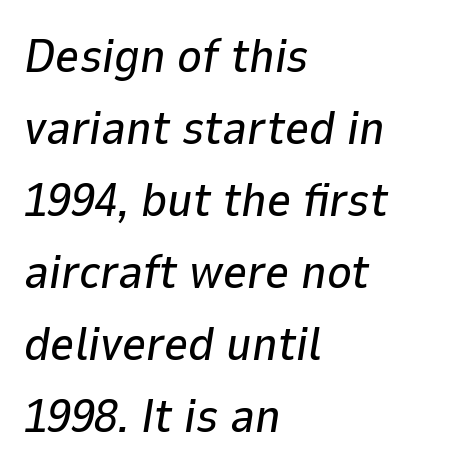
The image shows 47 px text type, italic (leaning right); set left-aligned, normal line spacing (1.53x), normal letter spacing, not underlined; low stroke contrast and a medium x-height.
